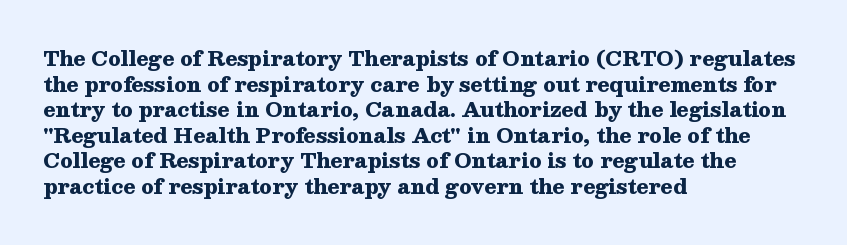
The letters stand straight up with perfectly vertical stems. The space directly below the letters is spotless. Letter spacing: default. Bold? Absolutely — the strokes are thick and heavy. The leading is moderate, giving the passage an even texture. The lines in this sample share a left origin and differ only in where they stop.
